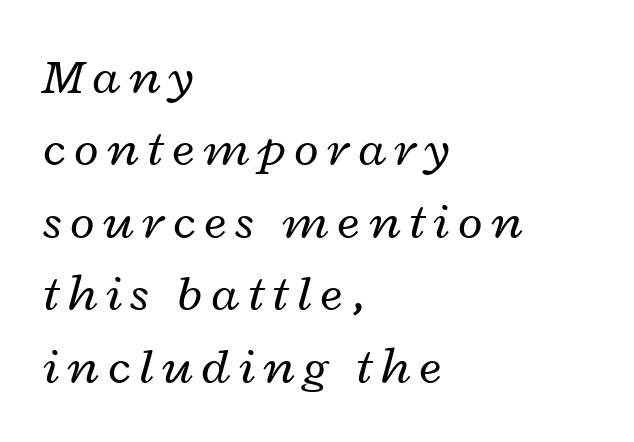
The image shows 51 px regular-weight, wide type, italic (leaning right); set left-aligned, normal line spacing (1.42x), not underlined; low stroke contrast and a medium x-height.
